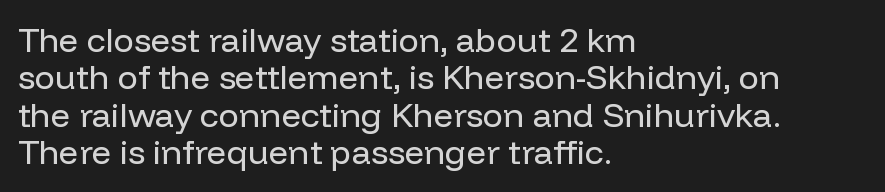
In terms of letterspacing, this is plain default setting. Font category for this specimen: sans-serif. Posture: vertical. The passage is arranged the way most books set body copy — flush left. Underline: absent. The passage shown stacks its lines with hardly any gap.
